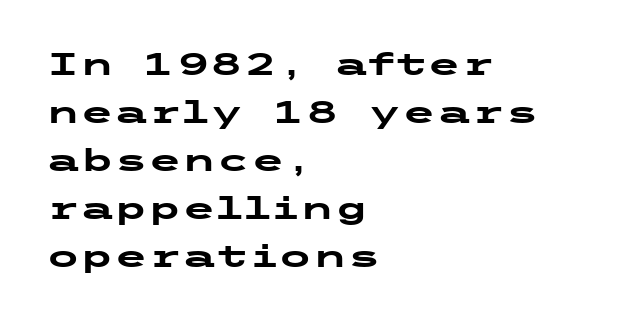
Q: Is the text bold? A: Yes.
Q: Is the text italic (slanted)? A: No, it is upright.
Q: Is the typeface a serif or a sans-serif typeface? A: Sans-serif.
Q: Is the text underlined? A: No.
Q: How is the paragraph aligned? A: Left-aligned.
Q: Is the spacing between letters normal or unusually wide? A: Normal.
Q: Is the spacing between lines tight, normal or loose? A: Normal.
Q: Width (condensed, normal, or wide)? A: Wide.
Q: Stroke contrast? A: Low.
Q: x-height? A: Medium.
